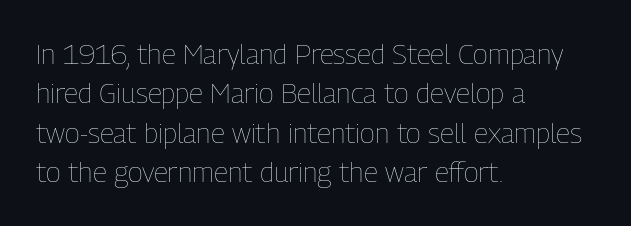
{"italic": "no", "bold": "no", "weight": "thin", "width": "condensed", "stroke_contrast": "low", "x_height": "medium", "monospaced": "no", "underline": "no", "align": "left", "line_spacing": "normal", "line_spacing_ratio": 1.41, "letter_spacing": "normal", "letter_spacing_em": 0.0, "glyph_px": 28}
